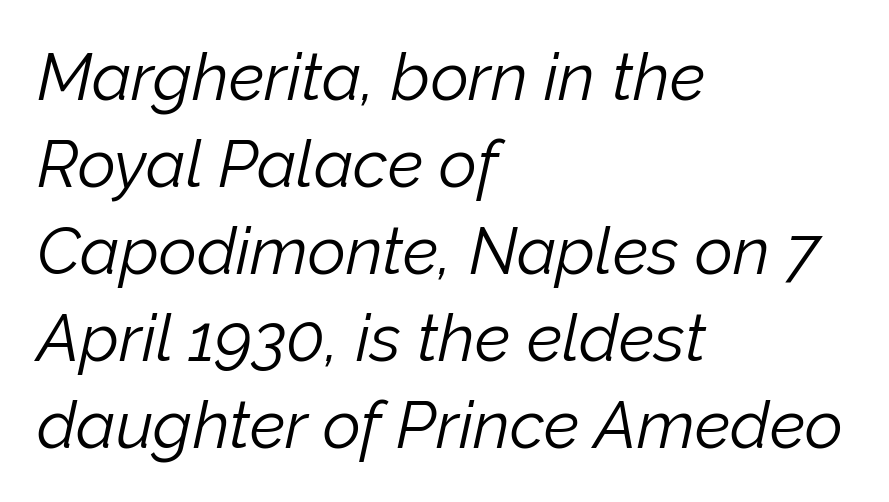
The image shows 66 px light type, italic (leaning right); set left-aligned, normal line spacing (1.32x), normal letter spacing, not underlined; low stroke contrast and a medium x-height.
